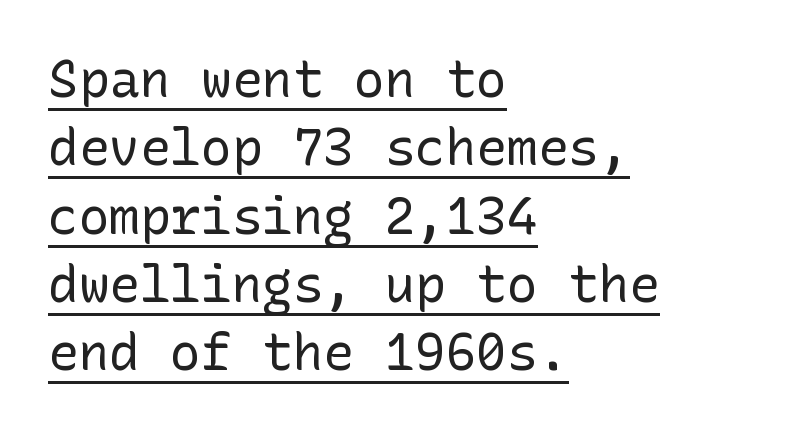
To sum up the face: it is a sans, with no serifs. Compared with typical body copy, the letter spacing here is the same. Regular leading. The rendering uses the underline text-decoration.
